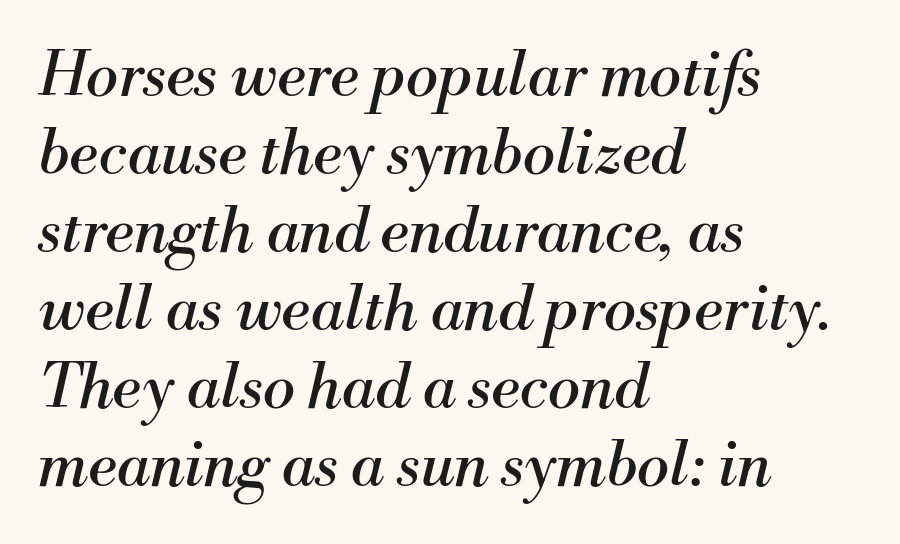
{"serif": "yes", "italic": "yes", "lean": "right", "slant_degrees": 13, "bold": "no", "weight": "regular", "width": "normal", "stroke_contrast": "medium", "x_height": "small", "monospaced": "no", "underline": "no", "align": "left", "line_spacing": "normal", "line_spacing_ratio": 1.28, "letter_spacing": "normal", "letter_spacing_em": 0.0, "glyph_px": 61}
